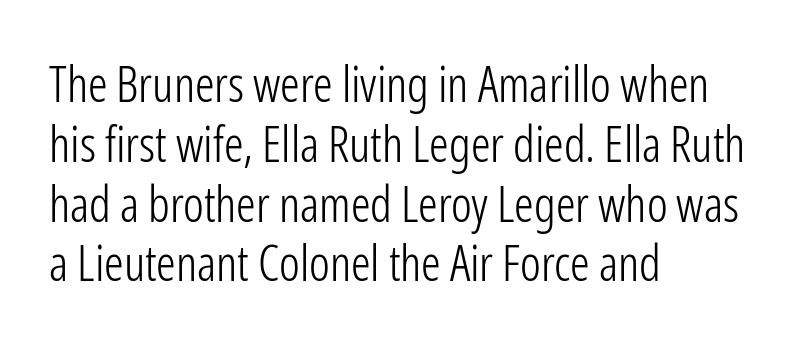
Q: Is the text bold? A: No.
Q: Is the text italic (slanted)? A: No, it is upright.
Q: Is the typeface a serif or a sans-serif typeface? A: Sans-serif.
Q: Is the text underlined? A: No.
Q: How is the paragraph aligned? A: Left-aligned.
Q: Is the spacing between letters normal or unusually wide? A: Normal.
Q: Width (condensed, normal, or wide)? A: Condensed.
Q: Stroke contrast? A: Low.
Q: x-height? A: Medium.
Q: Monospaced? A: No.
